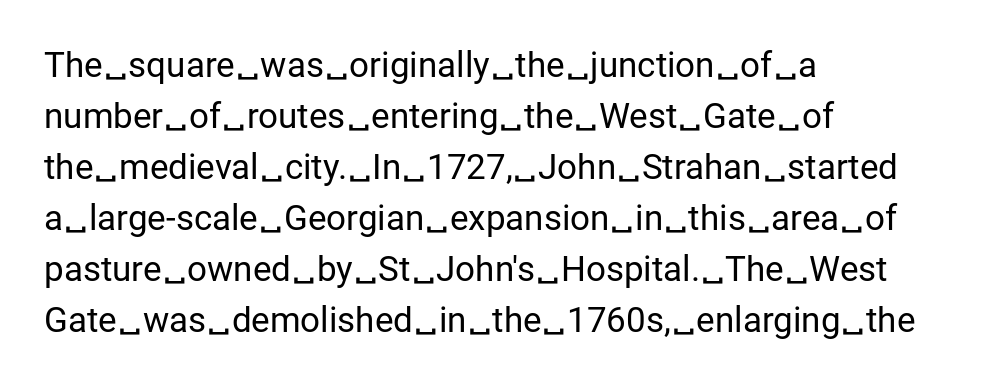
The image shows 35 px regular-weight sans-serif type, upright; set left-aligned, normal line spacing (1.46x), normal letter spacing, not underlined; low stroke contrast and a medium x-height.
